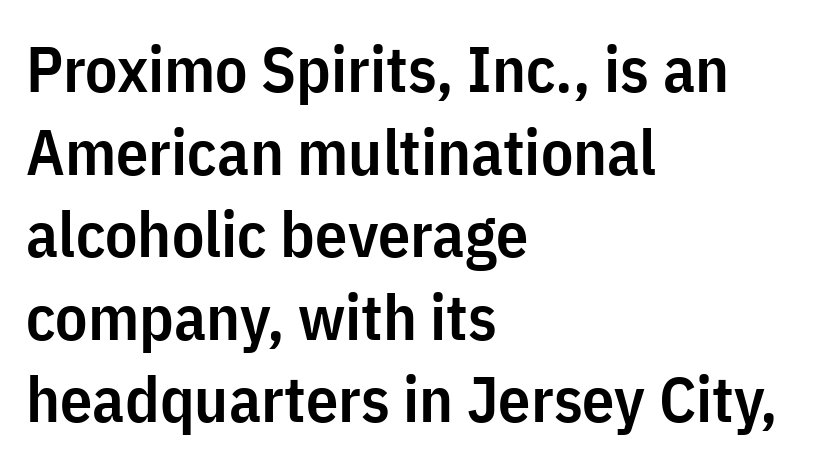
{"serif": "no", "italic": "no", "bold": "semi", "weight": "semibold", "width": "condensed", "stroke_contrast": "low", "x_height": "medium", "monospaced": "no", "underline": "no", "align": "left", "line_spacing": "normal", "line_spacing_ratio": 1.29, "letter_spacing": "normal", "letter_spacing_em": 0.0, "glyph_px": 64}
